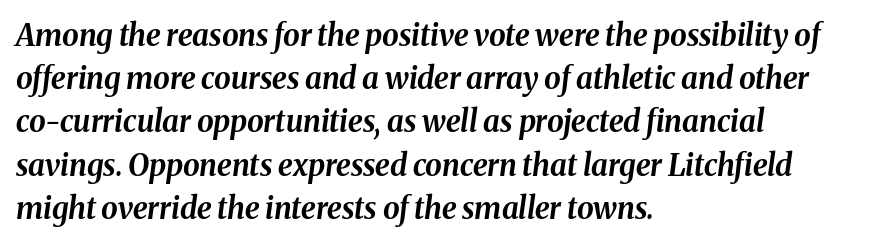
The specimen omits any rule beneath the text block's lines. The designer left line spacing at the default. The passage shown has conventional tracking throughout. The paragraph has a hard left edge and a soft right edge.
